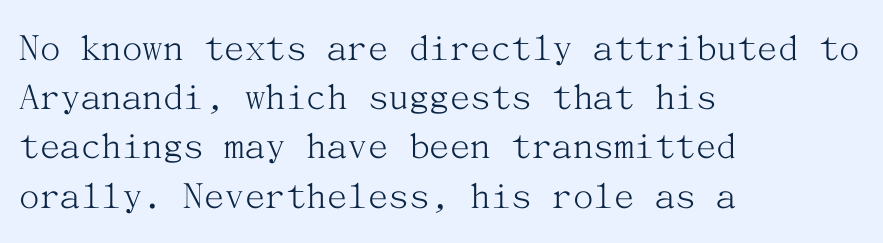
The image shows 41 px light serif type, upright; set left-aligned, line spacing 1.2x, normal letter spacing, not underlined; medium stroke contrast and a medium x-height.
